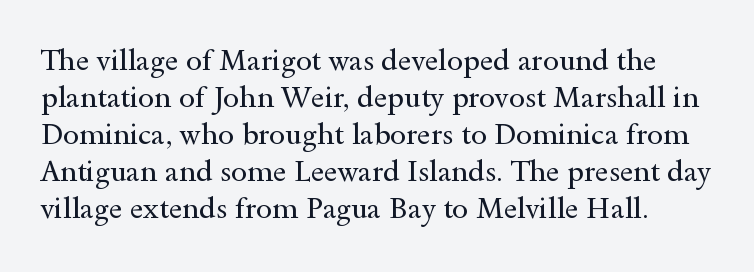
The image shows 29 px regular-weight, wide serif type, upright; set normal line spacing (1.28x), normal letter spacing, not underlined; a small x-height.
